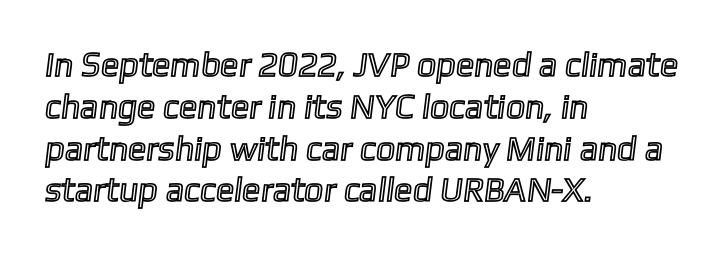
The image shows 34 px text type; set left-aligned, line spacing 1.23x, normal letter spacing, not underlined; a medium x-height.
